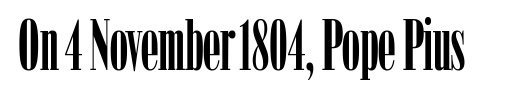
The image shows 71 px condensed serif type, upright; set normal letter spacing, not underlined; low stroke contrast and a medium x-height.
